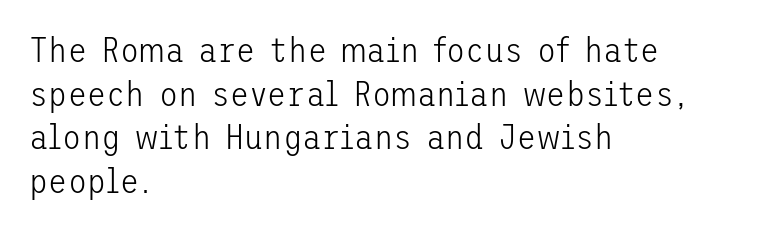
Vertical strokes here are truly vertical. Reading down the block, your eye returns to a fixed left position each line. Observe the ordinary spacing: letters are neighbours, not strangers. Glance below the letters and you will spot only blank space.
